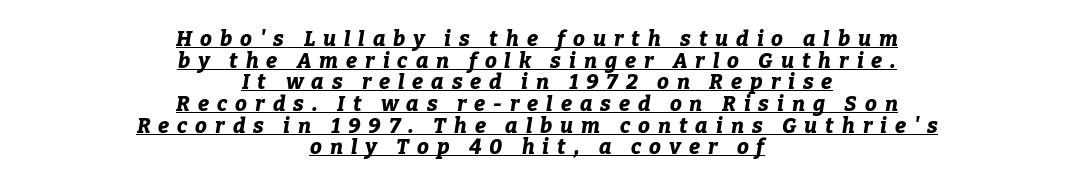
{"italic": "yes", "lean": "right", "slant_degrees": 9, "bold": "yes", "underline": "yes", "align": "center", "line_spacing": "tight", "line_spacing_ratio": 1.03, "letter_spacing": "wide", "letter_spacing_em": 0.38, "glyph_px": 21}
